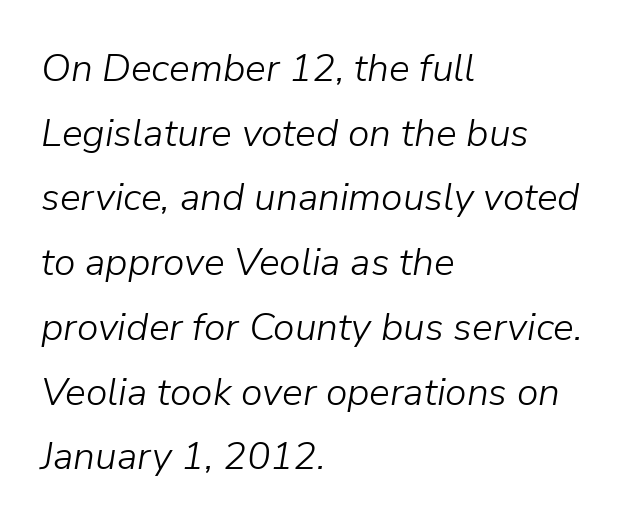
Q: Is the text bold? A: No.
Q: Is the text italic (slanted)? A: Yes, it leans right by about 9 degrees.
Q: Is the text underlined? A: No.
Q: How is the paragraph aligned? A: Left-aligned.
Q: Is the spacing between letters normal or unusually wide? A: Normal.
Q: Is the spacing between lines tight, normal or loose? A: Normal.
Q: Width (condensed, normal, or wide)? A: Normal.
Q: Stroke contrast? A: Low.
Q: x-height? A: Medium.
Q: Monospaced? A: No.
